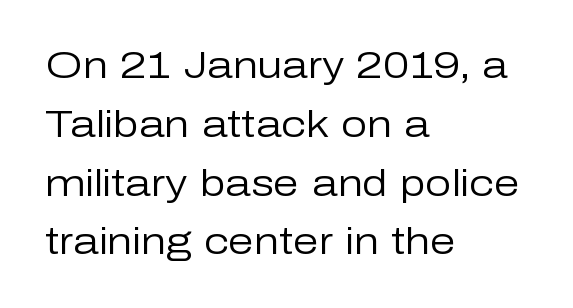
The image shows 37 px regular-weight sans-serif type, upright; set left-aligned, normal line spacing (1.59x), normal letter spacing, not underlined; low stroke contrast and a medium x-height.
